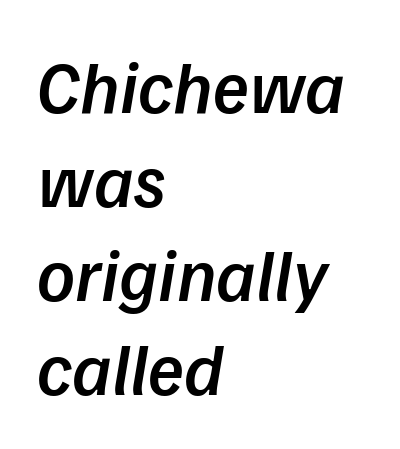
Q: Is the text bold? A: Semi-bold.
Q: Is the typeface a serif or a sans-serif typeface? A: Sans-serif.
Q: Is the text underlined? A: No.
Q: How is the paragraph aligned? A: Left-aligned.
Q: Is the spacing between letters normal or unusually wide? A: Normal.
Q: Is the spacing between lines tight, normal or loose? A: Normal.
Q: Width (condensed, normal, or wide)? A: Normal.
Q: Stroke contrast? A: Low.
Q: x-height? A: Medium.
Q: Monospaced? A: No.
